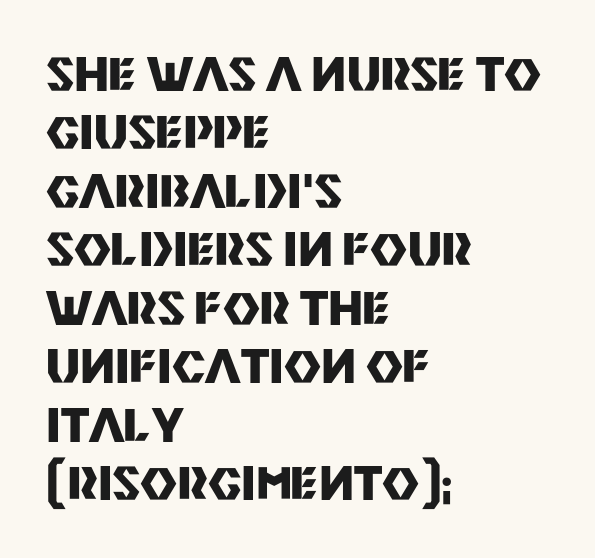
Q: Is the text bold? A: Yes.
Q: Is the text italic (slanted)? A: No, it is upright.
Q: Is the typeface a serif or a sans-serif typeface? A: Sans-serif.
Q: Is the text underlined? A: No.
Q: How is the paragraph aligned? A: Left-aligned.
Q: Is the spacing between letters normal or unusually wide? A: Normal.
Q: Is the spacing between lines tight, normal or loose? A: Normal.
Q: Width (condensed, normal, or wide)? A: Normal.
Q: Stroke contrast? A: Medium.
Q: x-height? A: Large.
Q: Monospaced? A: No.
